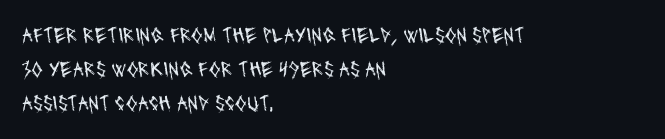
The passage shown is not underscored anywhere. Caption: face not bold, strokes unweighted. Tracking value appears to be zero — textbook default spacing. Leading: standard. The rag falls on the right side of this text block.
